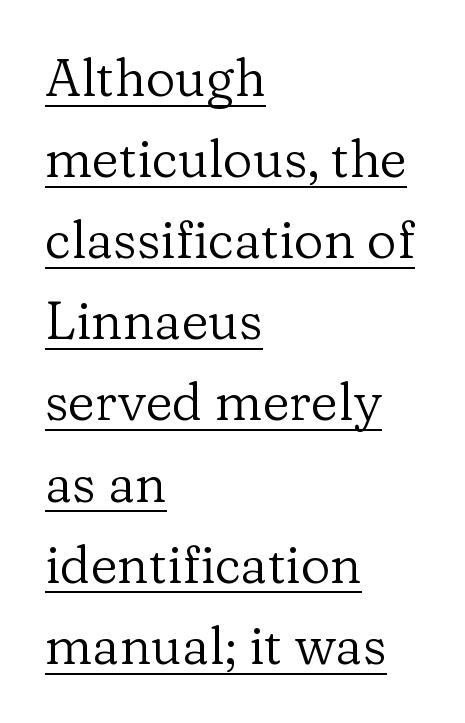
Alignment: flush left. These lines were composed using upright roman letters. If you measured baseline to baseline, you'd find a middling distance. Every word sits above its own underline.
